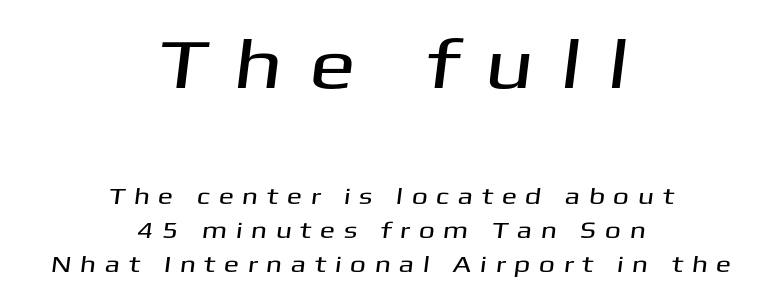
Characters follow at a spacing far wider than the type designer built in. Caption: multi-line text, centered on the measure. Letters rest on an invisible, unmarked baseline. Typesetter's note — upper block bumped up in size, lower block left smaller.
